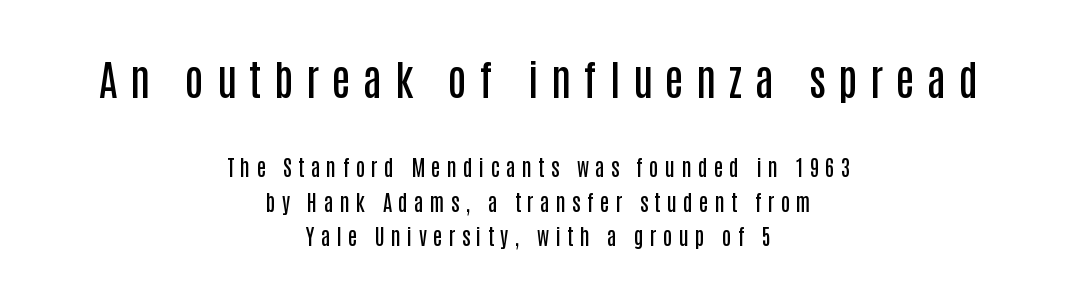
The image shows 42 px semibold, condensed sans-serif type, upright; set centered, normal line spacing (1.65x), unusually wide letter spacing (+0.3 em), not underlined; the first (top) block is 2.0x larger; low stroke contrast and a large x-height.
